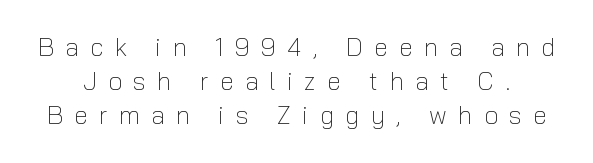
The image shows 25 px text type, upright; set normal line spacing (1.37x), unusually wide letter spacing (+0.45 em), not underlined.
